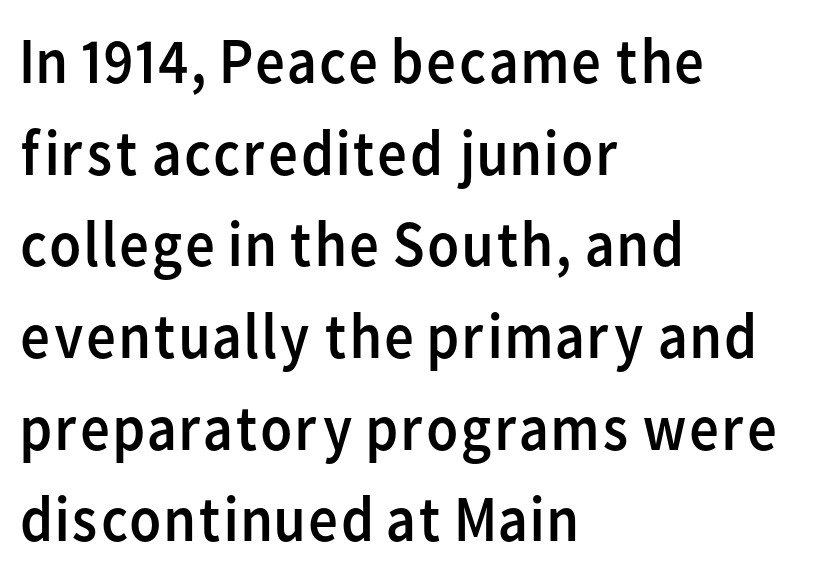
Q: Is the text bold? A: No.
Q: Is the text italic (slanted)? A: No, it is upright.
Q: Is the typeface a serif or a sans-serif typeface? A: Sans-serif.
Q: Is the text underlined? A: No.
Q: How is the paragraph aligned? A: Left-aligned.
Q: Is the spacing between letters normal or unusually wide? A: Normal.
Q: Is the spacing between lines tight, normal or loose? A: Normal.
Q: Width (condensed, normal, or wide)? A: Normal.
Q: Stroke contrast? A: Low.
Q: x-height? A: Medium.
Q: Monospaced? A: No.
